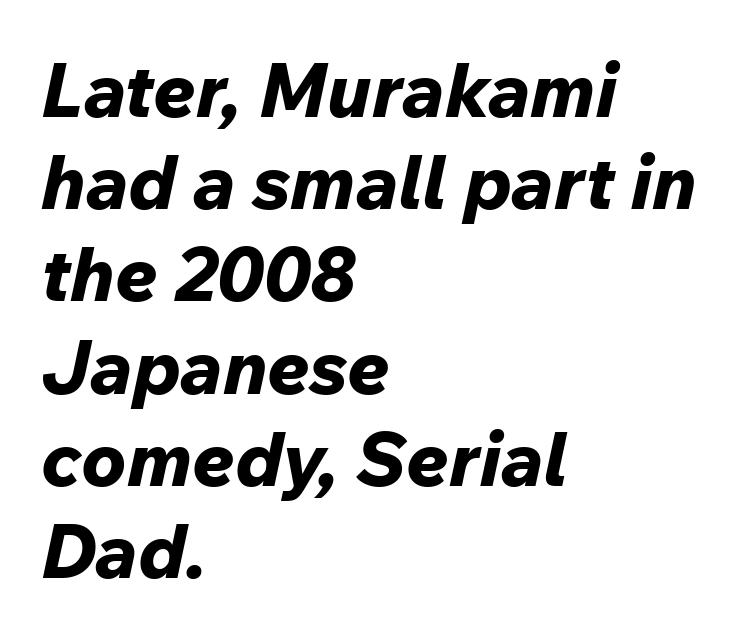
Q: Is the text bold? A: Yes.
Q: Is the text italic (slanted)? A: Yes, it leans right by about 12 degrees.
Q: Is the text underlined? A: No.
Q: How is the paragraph aligned? A: Left-aligned.
Q: Is the spacing between letters normal or unusually wide? A: Normal.
Q: Width (condensed, normal, or wide)? A: Normal.
Q: Stroke contrast? A: Low.
Q: x-height? A: Medium.
Q: Monospaced? A: No.
